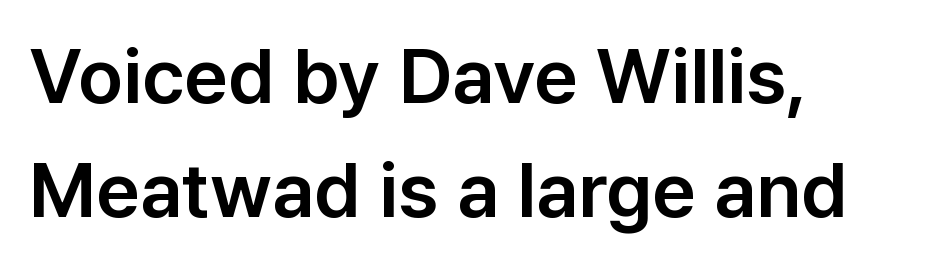
Q: Is the text italic (slanted)? A: No, it is upright.
Q: Is the typeface a serif or a sans-serif typeface? A: Sans-serif.
Q: Is the text underlined? A: No.
Q: How is the paragraph aligned? A: Left-aligned.
Q: Is the spacing between letters normal or unusually wide? A: Normal.
Q: Is the spacing between lines tight, normal or loose? A: Normal.
Q: Width (condensed, normal, or wide)? A: Normal.
Q: Stroke contrast? A: Low.
Q: x-height? A: Medium.
Q: Monospaced? A: No.
